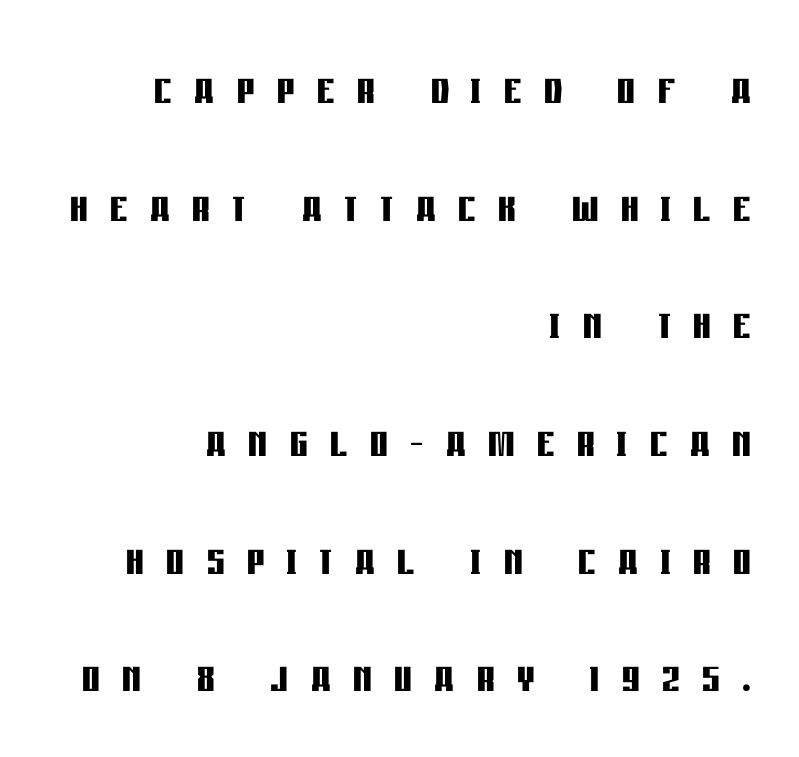
Which margin do the lines hug? The right one — the left edge is uneven. Leading is clearly above the norm, producing a sparse column. The space directly below the letters is spotless. Upright lettering throughout. Is this a fixed-width face? No — the glyphs have proportional, varying widths. The designer went with a sans here, leaving each stem footless.
